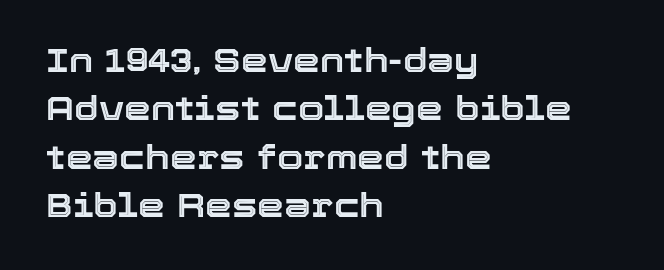
{"italic": "no", "width": "normal", "x_height": "medium", "monospaced": "no", "underline": "no", "align": "left", "line_spacing": "normal", "line_spacing_ratio": 1.42, "letter_spacing": "normal", "letter_spacing_em": 0.0, "glyph_px": 34}
